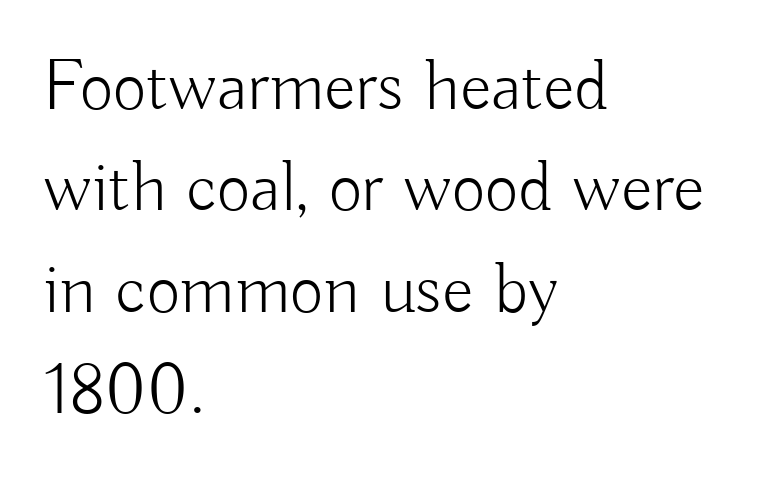
Q: Is the text bold? A: No.
Q: Is the text italic (slanted)? A: No, it is upright.
Q: Is the typeface a serif or a sans-serif typeface? A: Sans-serif.
Q: Is the text underlined? A: No.
Q: How is the paragraph aligned? A: Left-aligned.
Q: Is the spacing between letters normal or unusually wide? A: Normal.
Q: Is the spacing between lines tight, normal or loose? A: Normal.
Q: Width (condensed, normal, or wide)? A: Normal.
Q: Stroke contrast? A: Low.
Q: x-height? A: Small.
Q: Monospaced? A: No.
